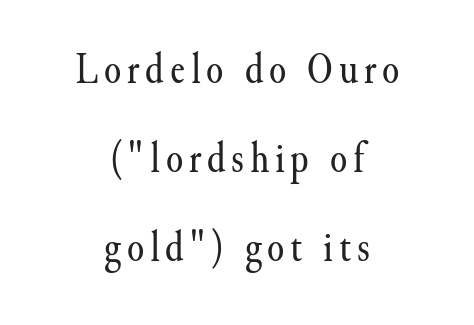
The image shows 44 px regular-weight serif type, upright; set centered, loose line spacing (2.02x), not underlined; medium stroke contrast and a small x-height.
